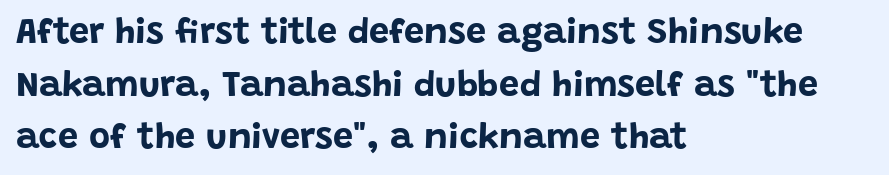
These lines were composed using upright roman letters. Compared with a centered layout, this one pins lines to the left instead. Are there feet on the stems? There aren't — it's a sans. Vertical spacing — default. The rendering uses natural spacing where letterforms have individual widths.
